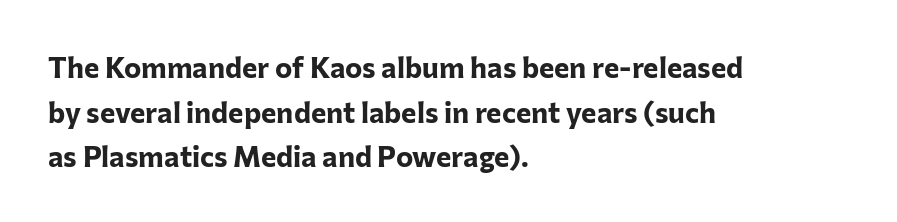
A typesetter would call this proportional, since set widths differ per character. In terms of letterspacing, this is plain default setting. The passage shown is typeset with a sans-serif family. The foot of each line stays bare and open. Line spacing here is normal.
